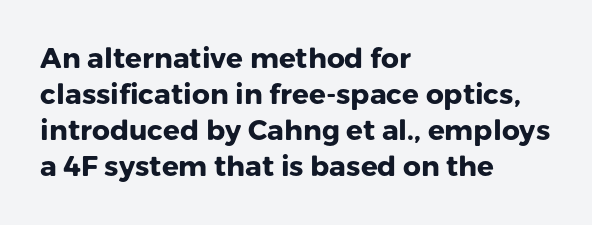
Q: Is the text bold? A: Yes.
Q: Is the text italic (slanted)? A: No, it is upright.
Q: Is the typeface a serif or a sans-serif typeface? A: Sans-serif.
Q: Is the text underlined? A: No.
Q: How is the paragraph aligned? A: Left-aligned.
Q: Is the spacing between letters normal or unusually wide? A: Normal.
Q: Is the spacing between lines tight, normal or loose? A: Normal.
Q: Width (condensed, normal, or wide)? A: Normal.
Q: Stroke contrast? A: Low.
Q: x-height? A: Medium.
Q: Monospaced? A: No.
